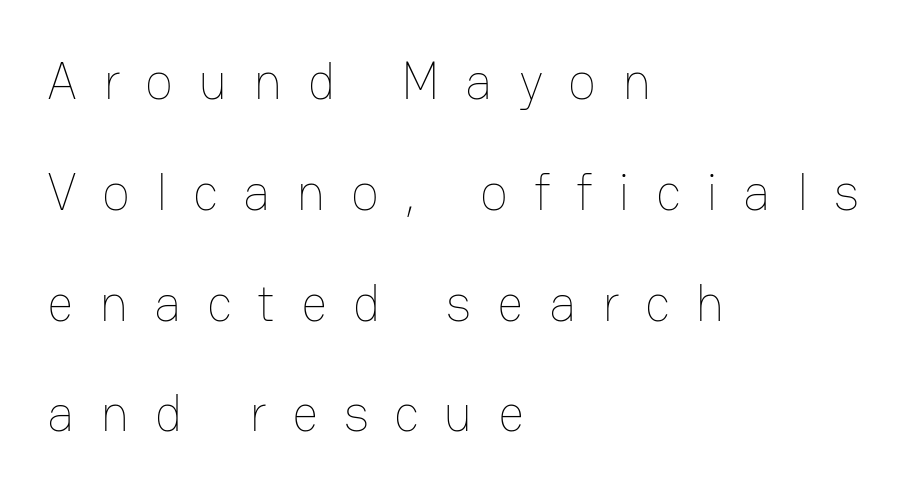
Q: Is the text bold? A: No.
Q: Is the text italic (slanted)? A: No, it is upright.
Q: Is the text underlined? A: No.
Q: How is the paragraph aligned? A: Left-aligned.
Q: Is the spacing between letters normal or unusually wide? A: Unusually wide.
Q: Is the spacing between lines tight, normal or loose? A: Loose.
Q: Width (condensed, normal, or wide)? A: Normal.
Q: Stroke contrast? A: Low.
Q: x-height? A: Medium.
Q: Monospaced? A: No.
